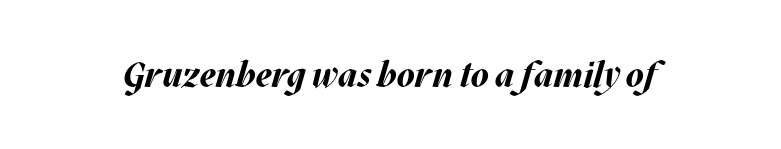
{"italic": "yes", "lean": "right", "slant_degrees": 17, "bold": "yes", "weight": "bold", "width": "normal", "stroke_contrast": "medium", "x_height": "large", "monospaced": "no", "underline": "no", "letter_spacing": "normal", "letter_spacing_em": 0.0, "glyph_px": 36}
